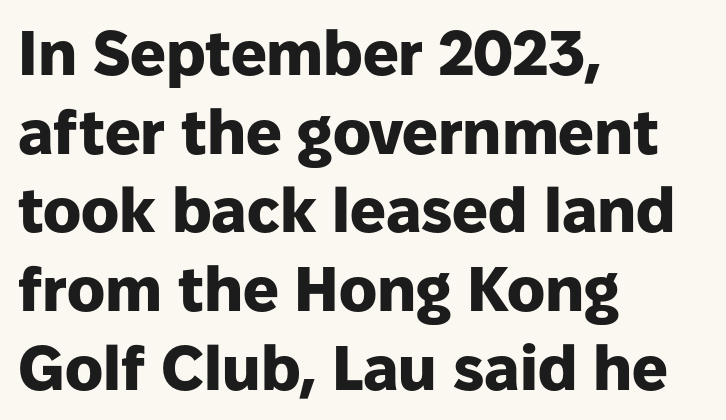
Q: Is the text bold? A: Yes.
Q: Is the text italic (slanted)? A: No, it is upright.
Q: Is the typeface a serif or a sans-serif typeface? A: Sans-serif.
Q: Is the text underlined? A: No.
Q: How is the paragraph aligned? A: Left-aligned.
Q: Is the spacing between letters normal or unusually wide? A: Normal.
Q: Is the spacing between lines tight, normal or loose? A: Normal.
Q: Width (condensed, normal, or wide)? A: Normal.
Q: Stroke contrast? A: Low.
Q: x-height? A: Medium.
Q: Monospaced? A: No.
